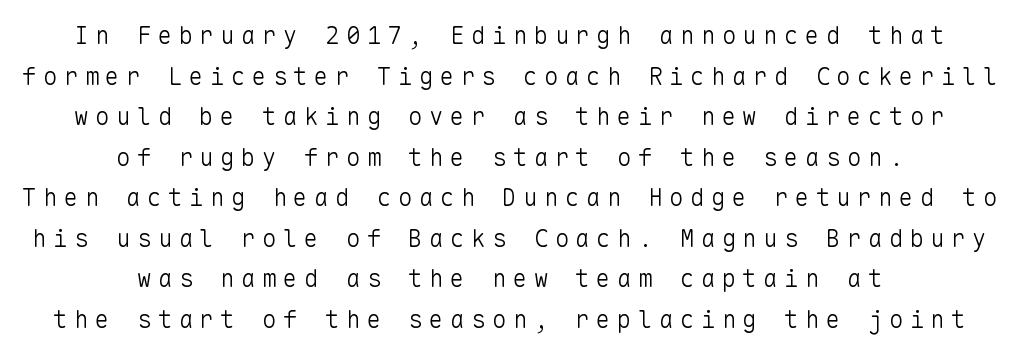
Q: Is the text bold? A: No.
Q: Is the text italic (slanted)? A: No, it is upright.
Q: Is the text underlined? A: No.
Q: How is the paragraph aligned? A: Centered.
Q: Is the spacing between letters normal or unusually wide? A: Unusually wide.
Q: Is the spacing between lines tight, normal or loose? A: Normal.
